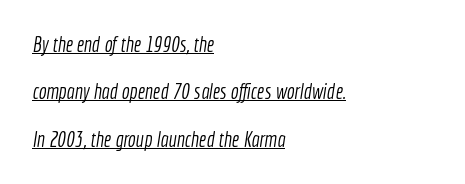
Q: Is the text bold? A: No.
Q: Is the text underlined? A: Yes.
Q: How is the paragraph aligned? A: Left-aligned.
Q: Is the spacing between letters normal or unusually wide? A: Normal.
Q: Is the spacing between lines tight, normal or loose? A: Loose.
